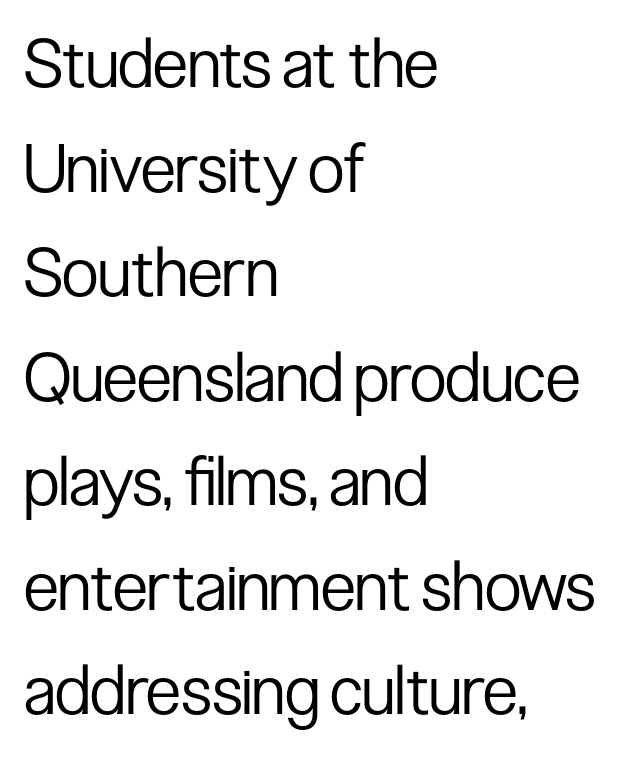
If you drew a line through each stem, it would be perfectly vertical. Normally led — the rows are evenly, conventionally spaced. Examine the stroke ends and you'll find no serifs. The setting favours the left margin, as ordinary paragraphs usually do. The letters look calm and open, with moderate or lighter stems.
